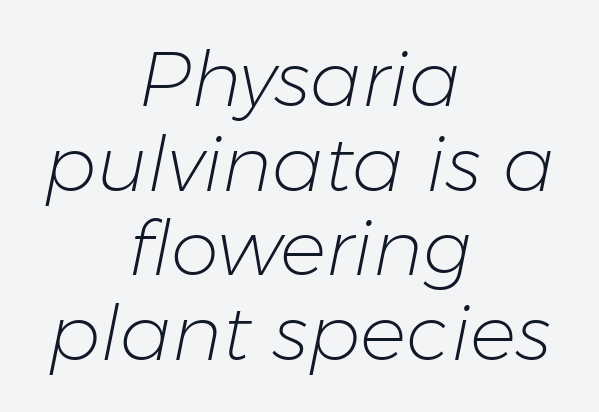
These lines keep a tight, regular rhythm from letter to letter. Posture: slanted. Has an underline been added? It has not. Varying glyph widths throughout — classic text-font behaviour.
